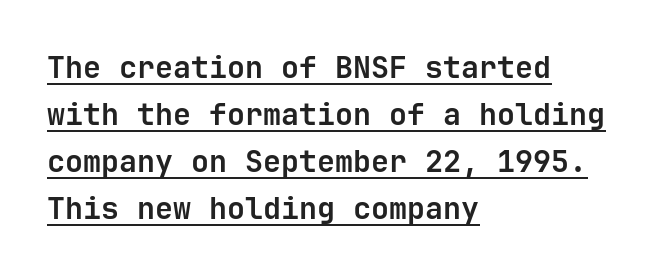
Q: Is the text bold? A: Yes.
Q: Is the text italic (slanted)? A: No, it is upright.
Q: Is the typeface a serif or a sans-serif typeface? A: Sans-serif.
Q: Is the text underlined? A: Yes.
Q: How is the paragraph aligned? A: Left-aligned.
Q: Is the spacing between letters normal or unusually wide? A: Normal.
Q: Is the spacing between lines tight, normal or loose? A: Normal.
Q: Width (condensed, normal, or wide)? A: Normal.
Q: Stroke contrast? A: Low.
Q: x-height? A: Medium.
Q: Monospaced? A: Yes.
